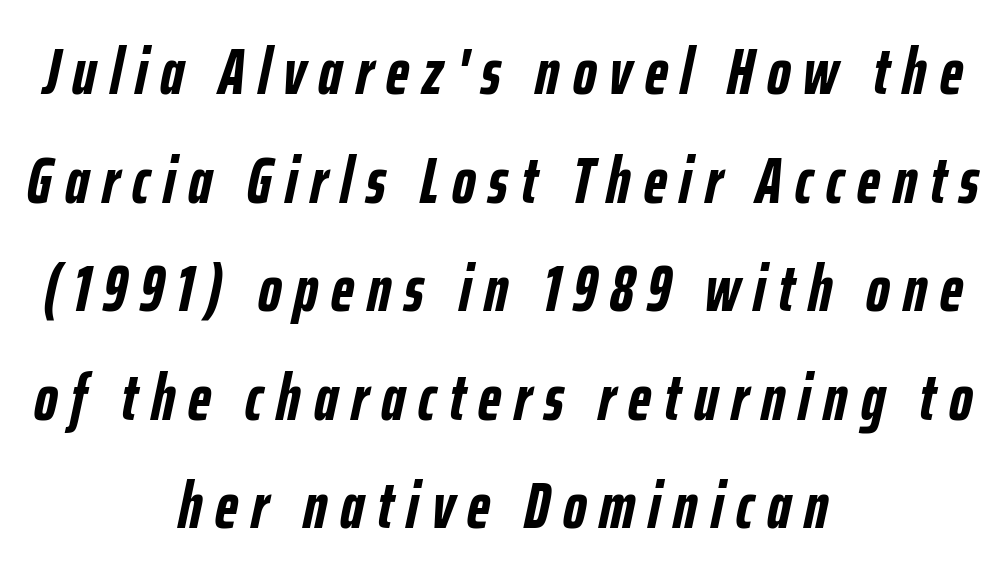
Q: Is the text bold? A: Yes.
Q: Is the text italic (slanted)? A: Yes, it leans right by about 12 degrees.
Q: Is the text underlined? A: No.
Q: How is the paragraph aligned? A: Centered.
Q: Is the spacing between letters normal or unusually wide? A: Unusually wide.
Q: Is the spacing between lines tight, normal or loose? A: Normal.
Q: Width (condensed, normal, or wide)? A: Condensed.
Q: Stroke contrast? A: Low.
Q: x-height? A: Medium.
Q: Monospaced? A: No.
